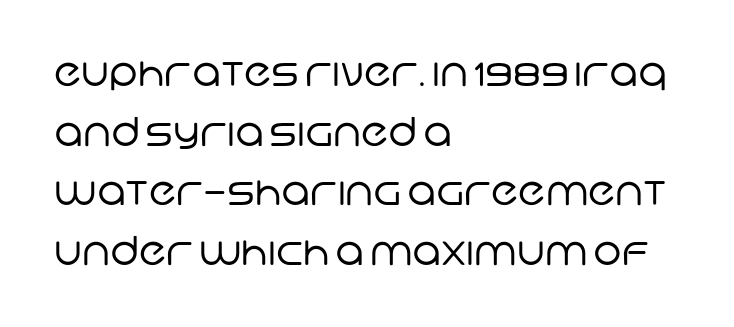
{"serif": "no", "bold": "no", "weight": "regular", "width": "normal", "stroke_contrast": "low", "x_height": "large", "monospaced": "no", "underline": "no", "align": "left", "line_spacing": "normal", "line_spacing_ratio": 1.49, "letter_spacing": "normal", "letter_spacing_em": 0.0, "glyph_px": 40}
